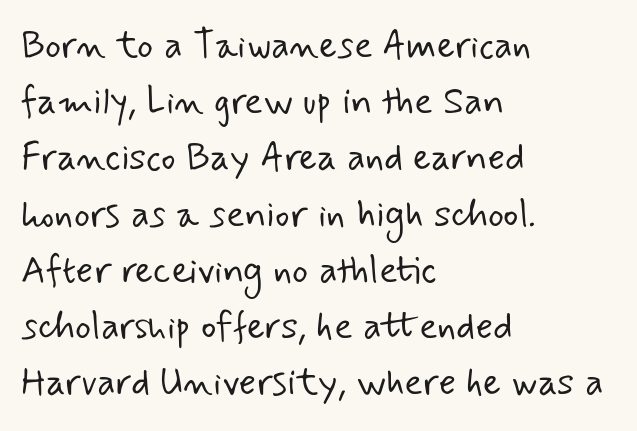
These lines keep a tight, regular rhythm from letter to letter. Vertical stems look standard width or narrower in stroke. Typographically, this falls in the sans-serif category. The letters advance in unequal steps, a hallmark of proportional type. Compared with a centered layout, this one pins lines to the left instead. Evenly set lines give the paragraph a standard silhouette.
